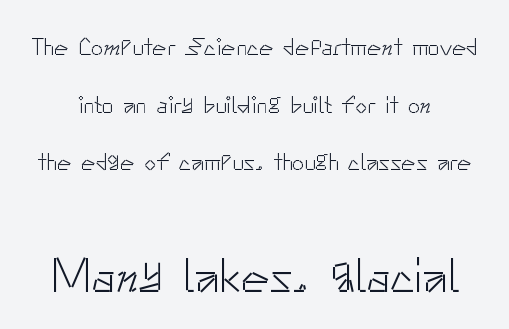
The image shows 48 px light sans-serif type, upright; set centered, loose line spacing (2.4x), normal letter spacing, not underlined; the second (bottom) block is 2.0x larger; low stroke contrast and a small x-height.
